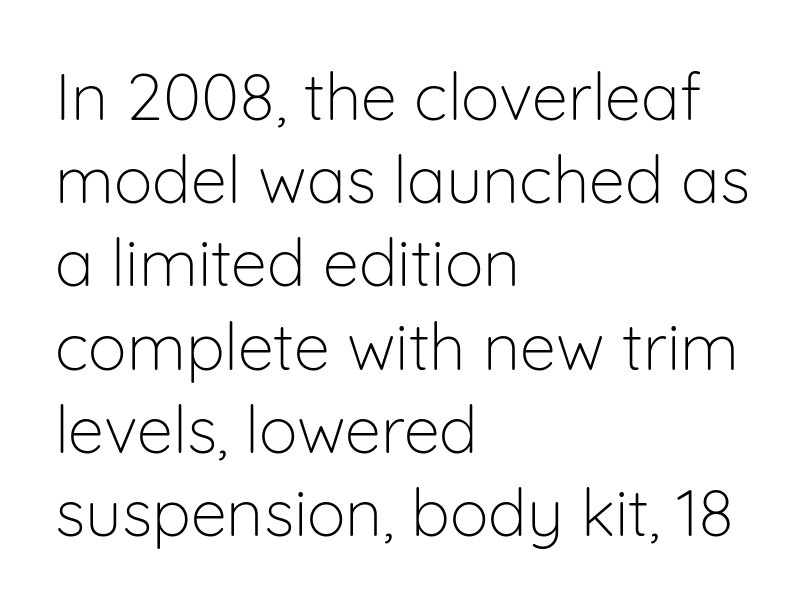
Q: Is the text bold? A: No.
Q: Is the text italic (slanted)? A: No, it is upright.
Q: Is the typeface a serif or a sans-serif typeface? A: Sans-serif.
Q: Is the text underlined? A: No.
Q: How is the paragraph aligned? A: Left-aligned.
Q: Is the spacing between letters normal or unusually wide? A: Normal.
Q: Is the spacing between lines tight, normal or loose? A: Normal.
Q: Width (condensed, normal, or wide)? A: Normal.
Q: Stroke contrast? A: Low.
Q: x-height? A: Medium.
Q: Monospaced? A: No.
